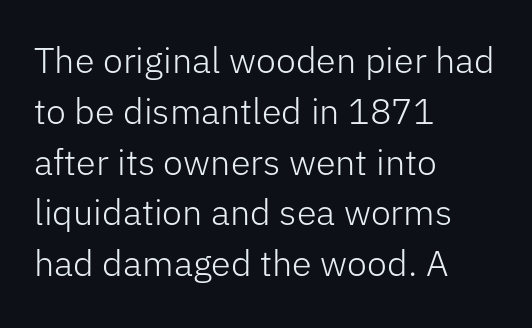
Descenders hang freely into open space. Horizontal alignment here is leftward, the default for most running prose. Ink coverage per letter is moderate at most. The letters stand upright; this is a roman face. Is there much room between lines? A standard amount, neither cramped nor airy. Characters follow at the spacing the type designer built in.
